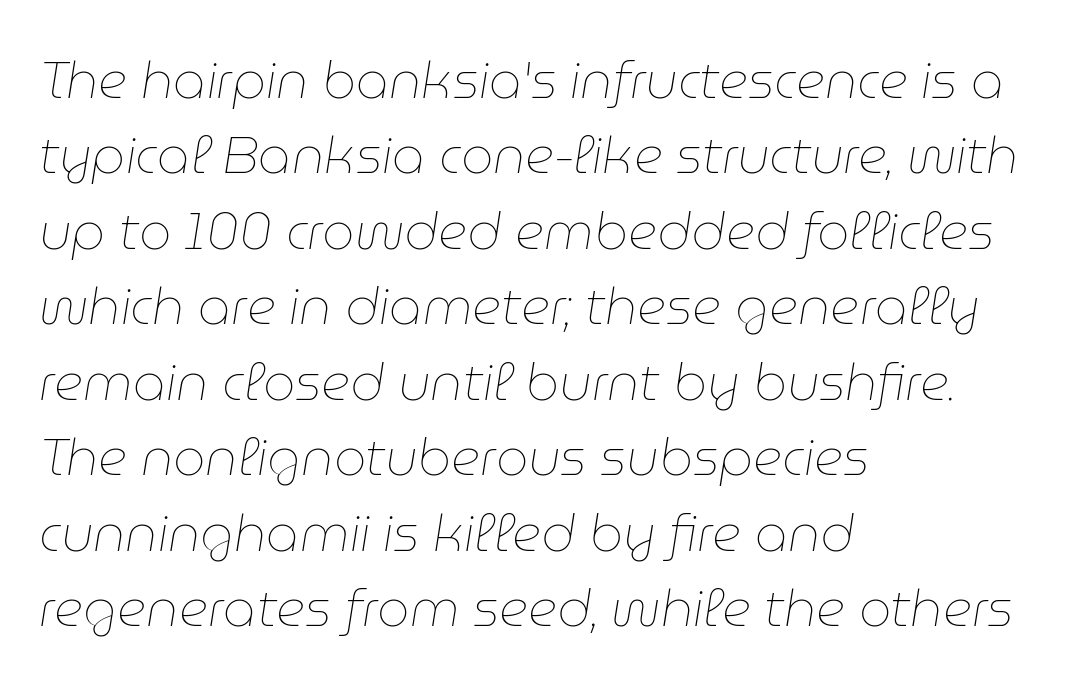
{"italic": "yes", "lean": "right", "slant_degrees": 9, "bold": "no", "weight": "thin", "width": "normal", "stroke_contrast": "low", "x_height": "medium", "monospaced": "no", "underline": "no", "align": "left", "line_spacing": "normal", "line_spacing_ratio": 1.48, "letter_spacing": "normal", "letter_spacing_em": 0.0, "glyph_px": 51}
